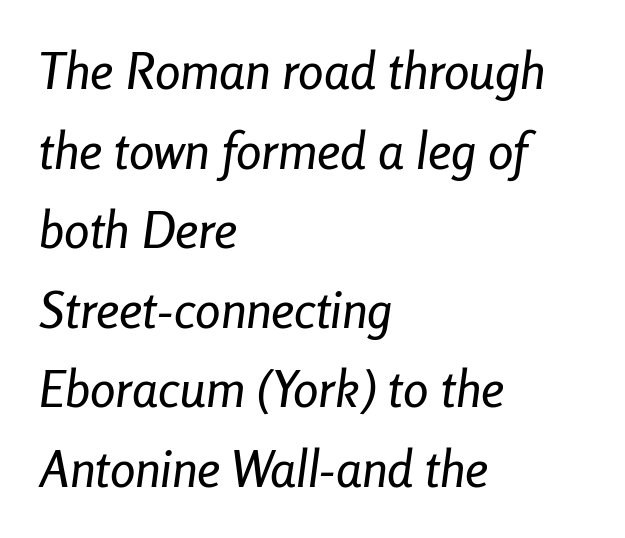
The image shows 51 px condensed type, italic (leaning right); set left-aligned, normal line spacing (1.56x), normal letter spacing, not underlined; low stroke contrast and a medium x-height.
